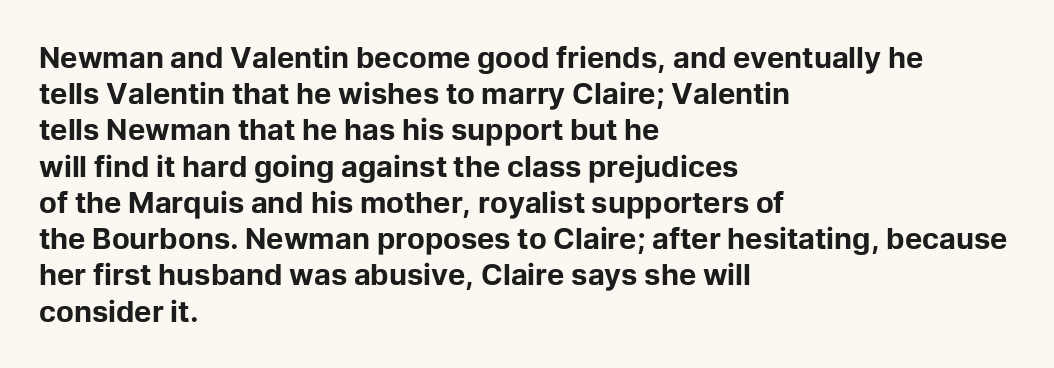
The image shows 29 px bold sans-serif type, upright; set left-aligned, normal line spacing (1.25x), normal letter spacing, not underlined; low stroke contrast and a medium x-height.
